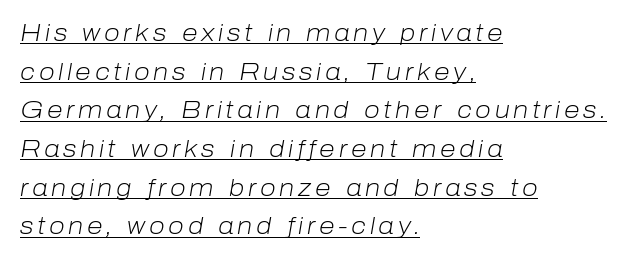
Vertical spacing — default. A continuous stroke trails under the words, as in a hyperlink. Is this a heavy cut? Hardly; it is regular or lighter. Every row of glyphs begins at an identical x-position on the left.
